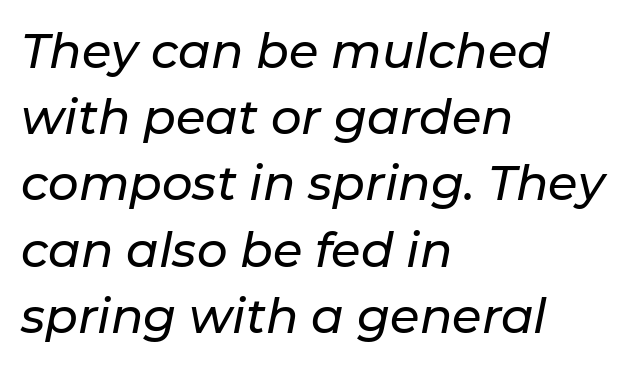
Line starts are locked; line ends wander. You can tell it's italic because the verticals aren't actually vertical. The foot of each line stays bare and open. Leading: standard.
